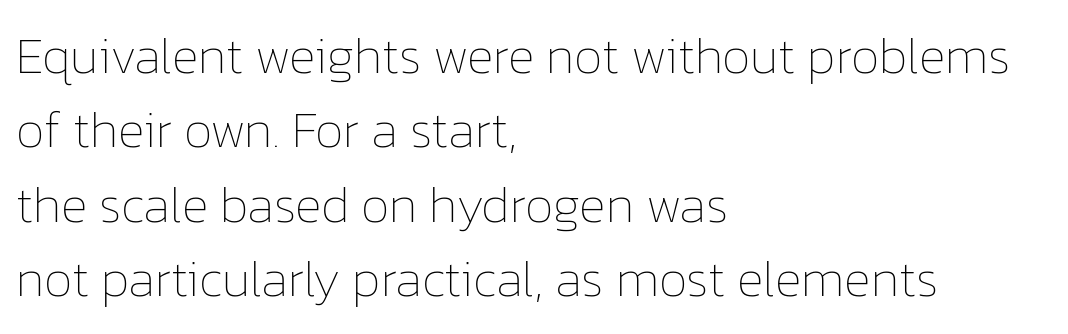
If you drew a ruler down the left edge, every line would touch it. Ink coverage per letter is moderate at most. Regarding leading, the lines here are spaced in the standard way. Plain, unruled lines of type. Tall strokes in this sample are plumb rather than angled.
